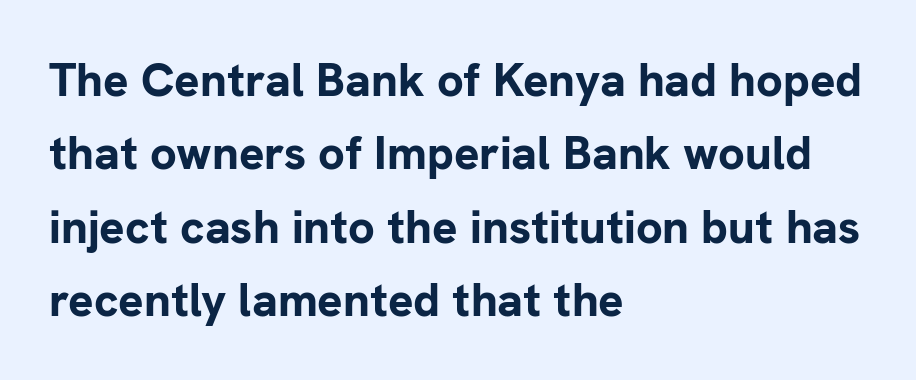
Q: Is the text bold? A: Yes.
Q: Is the text italic (slanted)? A: No, it is upright.
Q: Is the typeface a serif or a sans-serif typeface? A: Sans-serif.
Q: Is the text underlined? A: No.
Q: How is the paragraph aligned? A: Left-aligned.
Q: Is the spacing between letters normal or unusually wide? A: Normal.
Q: Is the spacing between lines tight, normal or loose? A: Normal.
Q: Width (condensed, normal, or wide)? A: Normal.
Q: Stroke contrast? A: Low.
Q: x-height? A: Medium.
Q: Monospaced? A: No.
